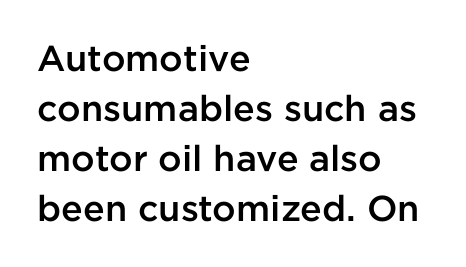
These lines keep a tight, regular rhythm from letter to letter. A normal amount of white space separates one row of letters from the next. This rendering features lettering with no underline. Horizontal alignment here is leftward, the default for most running prose.
